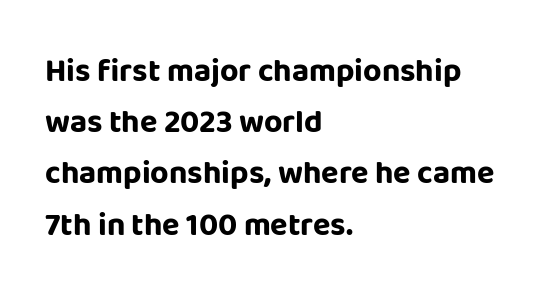
Q: Is the text bold? A: Yes.
Q: Is the text italic (slanted)? A: No, it is upright.
Q: Is the typeface a serif or a sans-serif typeface? A: Sans-serif.
Q: Is the text underlined? A: No.
Q: How is the paragraph aligned? A: Left-aligned.
Q: Is the spacing between letters normal or unusually wide? A: Normal.
Q: Is the spacing between lines tight, normal or loose? A: Normal.
Q: Width (condensed, normal, or wide)? A: Normal.
Q: Stroke contrast? A: Low.
Q: x-height? A: Large.
Q: Monospaced? A: No.
